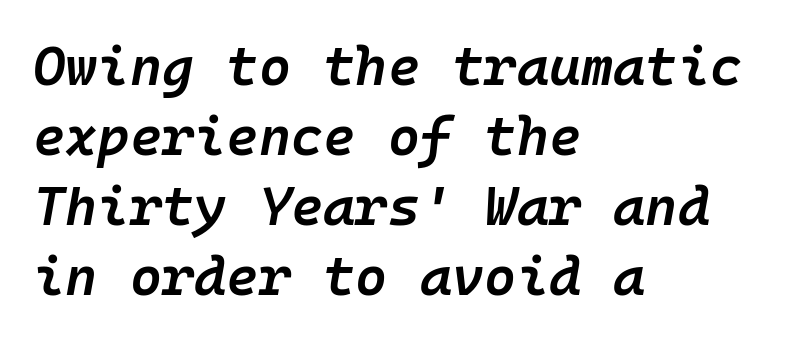
The image shows 55 px semibold type, italic (leaning right), monospaced; set left-aligned, normal line spacing (1.27x), normal letter spacing, not underlined; low stroke contrast and a medium x-height.
